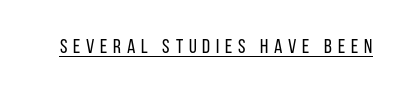
{"italic": "no", "bold": "no", "underline": "yes", "letter_spacing": "wide", "letter_spacing_em": 0.29, "glyph_px": 20}
